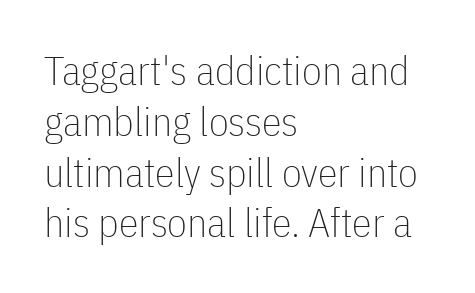
{"serif": "no", "italic": "no", "bold": "no", "weight": "thin", "width": "condensed", "stroke_contrast": "low", "x_height": "medium", "monospaced": "no", "underline": "no", "align": "left", "line_spacing": "normal", "line_spacing_ratio": 1.27, "letter_spacing": "normal", "letter_spacing_em": 0.0, "glyph_px": 40}
